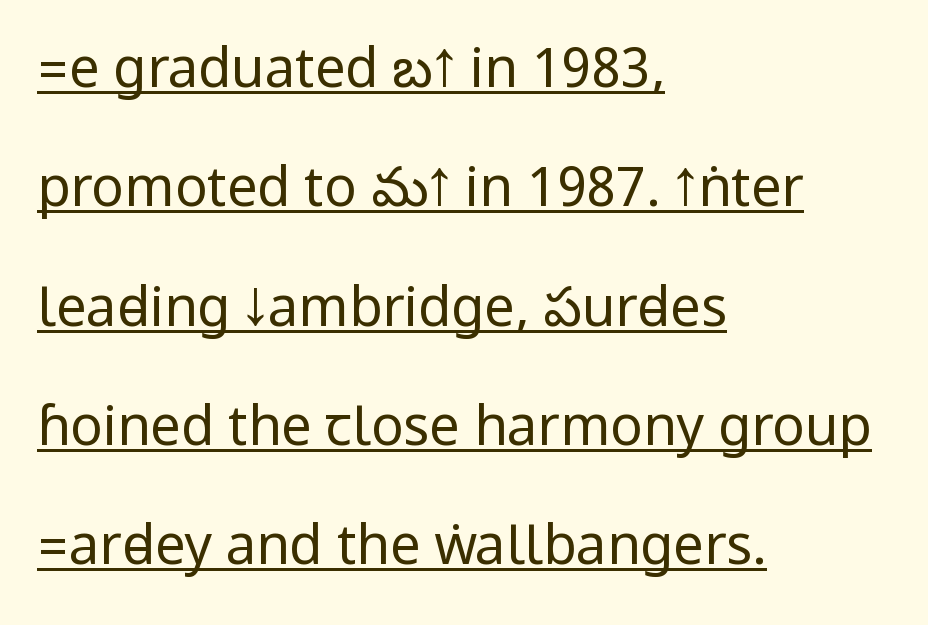
Q: Is the text bold? A: No.
Q: Is the text italic (slanted)? A: No, it is upright.
Q: Is the typeface a serif or a sans-serif typeface? A: Sans-serif.
Q: Is the text underlined? A: Yes.
Q: How is the paragraph aligned? A: Left-aligned.
Q: Is the spacing between letters normal or unusually wide? A: Normal.
Q: Is the spacing between lines tight, normal or loose? A: Loose.
Q: Width (condensed, normal, or wide)? A: Condensed.
Q: Stroke contrast? A: Low.
